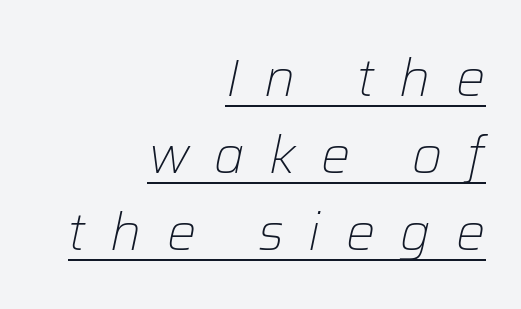
{"italic": "yes", "lean": "right", "slant_degrees": 12, "bold": "no", "weight": "light", "width": "normal", "stroke_contrast": "low", "x_height": "medium", "monospaced": "no", "underline": "yes", "align": "right", "line_spacing": "normal", "line_spacing_ratio": 1.48, "letter_spacing": "wide", "letter_spacing_em": 0.48, "glyph_px": 52}
